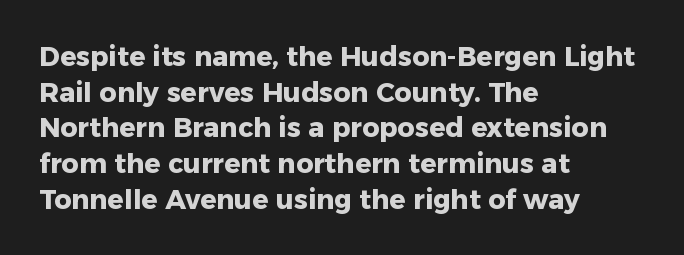
{"italic": "no", "bold": "yes", "underline": "no", "align": "left", "line_spacing": "normal", "line_spacing_ratio": 1.32, "letter_spacing": "normal", "letter_spacing_em": 0.0, "glyph_px": 27}
